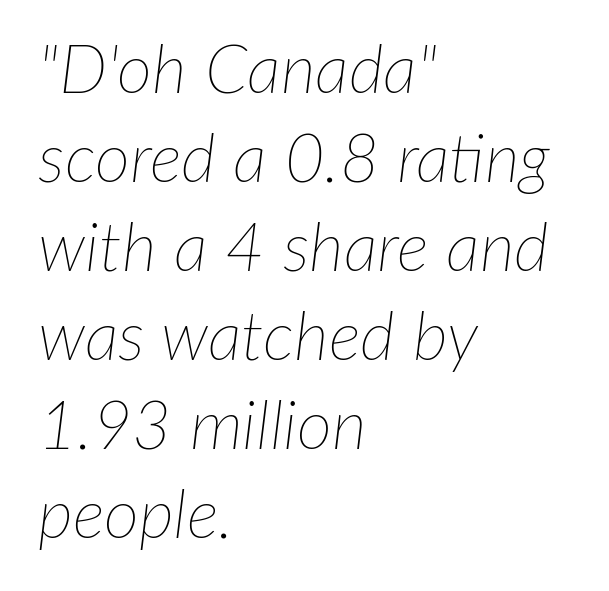
{"italic": "yes", "lean": "right", "slant_degrees": 7, "bold": "no", "weight": "thin", "width": "normal", "stroke_contrast": "low", "x_height": "medium", "monospaced": "no", "underline": "no", "align": "left", "line_spacing": "normal", "line_spacing_ratio": 1.31, "letter_spacing": "normal", "letter_spacing_em": 0.0, "glyph_px": 68}
